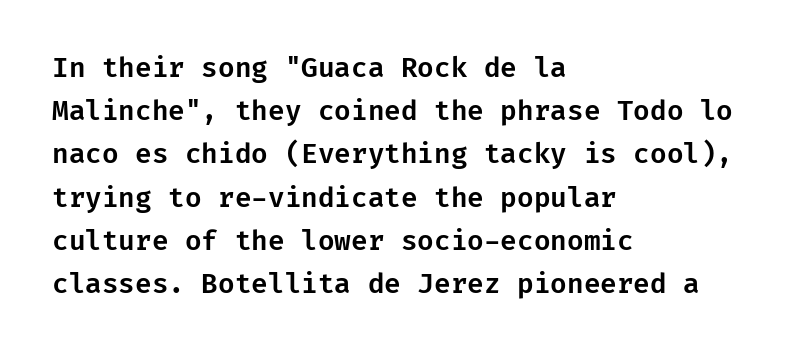
Q: Is the text italic (slanted)? A: No, it is upright.
Q: Is the text underlined? A: No.
Q: How is the paragraph aligned? A: Left-aligned.
Q: Is the spacing between letters normal or unusually wide? A: Normal.
Q: Is the spacing between lines tight, normal or loose? A: Normal.
